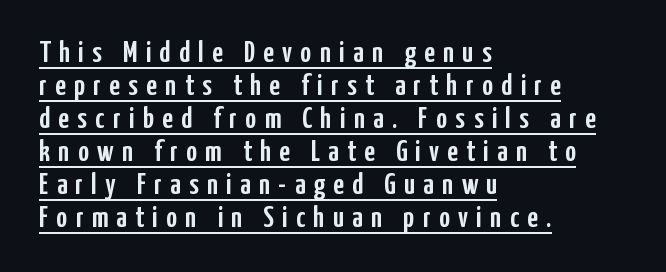
Vertically, the passage feels compressed, each row crowding the next. The specimen includes a rule beneath the text block's lines. Do the characters align in a grid? No, the font is proportional. Do the letters lean? They stand straight. A sans-serif font was chosen for this passage. Horizontally, the lines are justified to the leading edge only.
